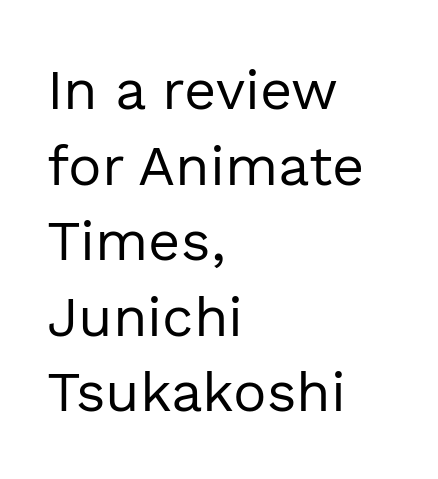
{"serif": "no", "italic": "no", "bold": "no", "weight": "regular", "width": "normal", "x_height": "medium", "monospaced": "no", "underline": "no", "align": "left", "line_spacing": "normal", "line_spacing_ratio": 1.35, "letter_spacing": "normal", "letter_spacing_em": 0.0, "glyph_px": 56}
